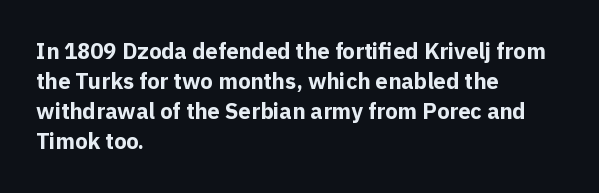
The image shows 22 px bold type, upright; set left-aligned, normal line spacing (1.37x), normal letter spacing, not underlined.
